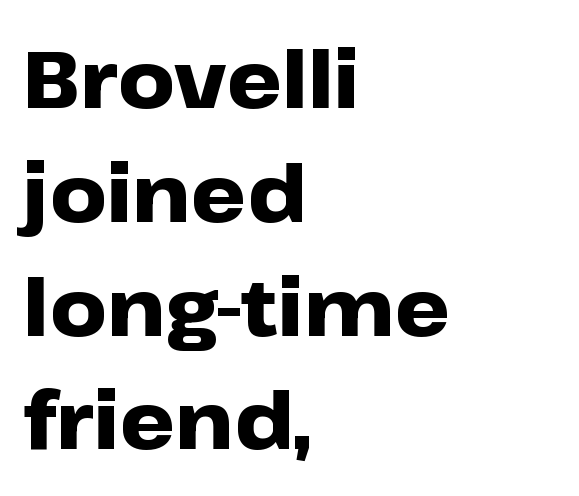
{"serif": "no", "italic": "no", "bold": "yes", "weight": "heavy", "width": "wide", "stroke_contrast": "low", "x_height": "medium", "monospaced": "no", "underline": "no", "align": "left", "line_spacing": "normal", "line_spacing_ratio": 1.44, "letter_spacing": "normal", "letter_spacing_em": 0.0, "glyph_px": 79}
